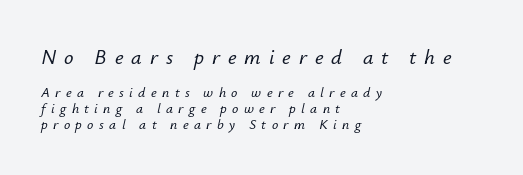
{"italic": "yes", "lean": "right", "slant_degrees": 12, "underline": "no", "align": "left", "line_spacing": "tight", "line_spacing_ratio": 1.14, "letter_spacing": "wide", "letter_spacing_em": 0.38, "larger_block": "first", "size_ratio": 1.5, "glyph_px": 21}
